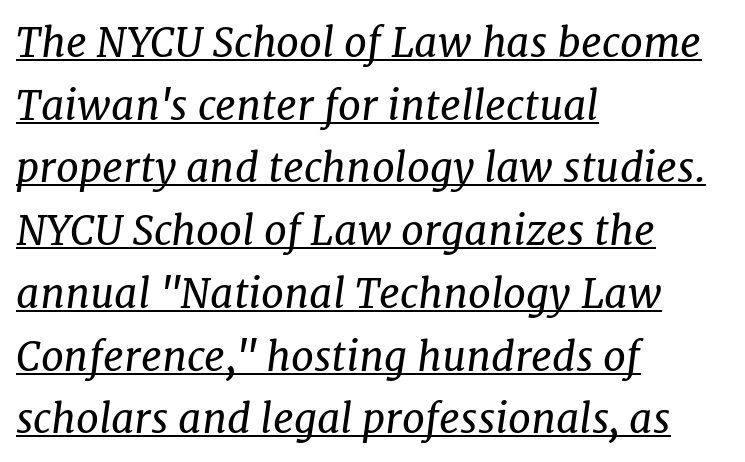
The image shows 41 px regular-weight serif type, italic (leaning right); set left-aligned, normal line spacing (1.53x), normal letter spacing, underlined; low stroke contrast and a medium x-height.
